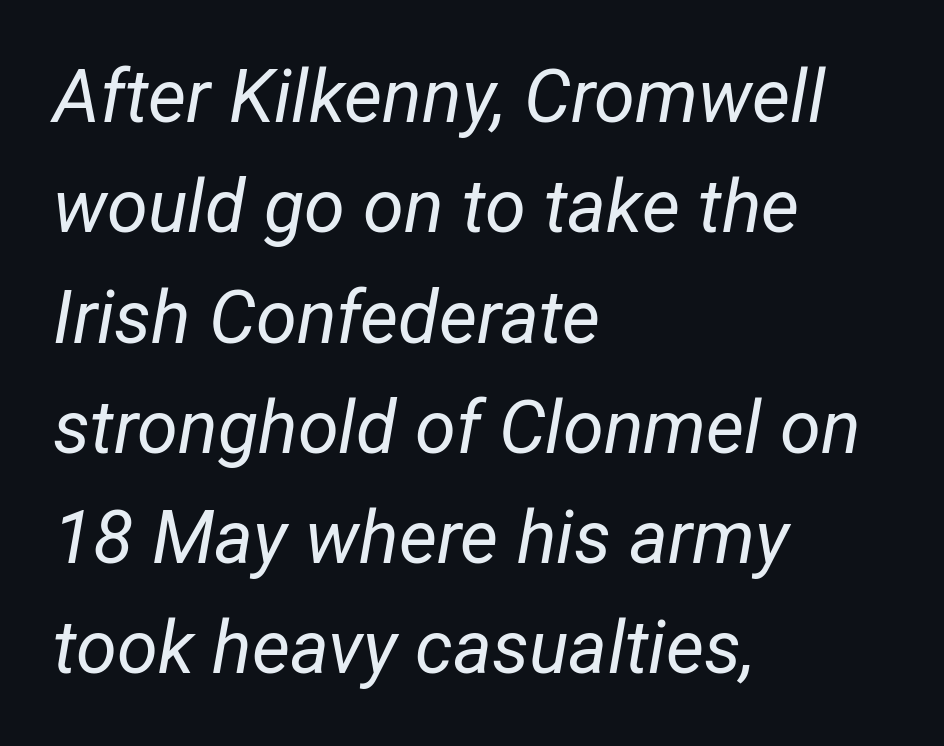
Q: Is the text bold? A: No.
Q: Is the text italic (slanted)? A: Yes, it leans right by about 12 degrees.
Q: Is the text underlined? A: No.
Q: How is the paragraph aligned? A: Left-aligned.
Q: Is the spacing between letters normal or unusually wide? A: Normal.
Q: Is the spacing between lines tight, normal or loose? A: Normal.
Q: Width (condensed, normal, or wide)? A: Condensed.
Q: Stroke contrast? A: Low.
Q: x-height? A: Medium.
Q: Monospaced? A: No.
